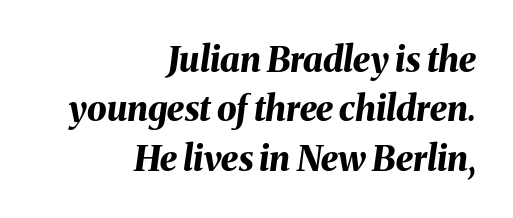
Q: Is the text bold? A: Yes.
Q: Is the text italic (slanted)? A: Yes, it leans right by about 8 degrees.
Q: Is the text underlined? A: No.
Q: How is the paragraph aligned? A: Right-aligned.
Q: Is the spacing between letters normal or unusually wide? A: Normal.
Q: Is the spacing between lines tight, normal or loose? A: Normal.
Q: Width (condensed, normal, or wide)? A: Normal.
Q: Stroke contrast? A: Medium.
Q: x-height? A: Medium.
Q: Monospaced? A: No.
